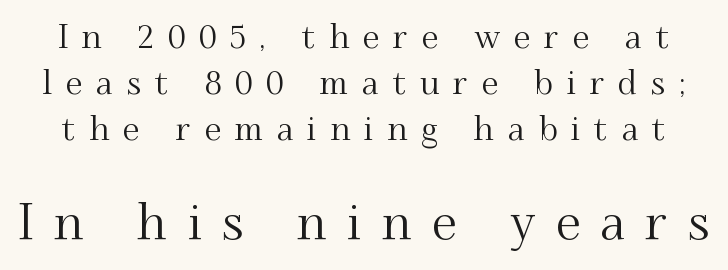
A typesetter would label this face a serif. Descender tails drop into unmarked territory. A typesetter would call this leading conventional body-copy spacing. Substantial extra tracking has been applied to these lines.
